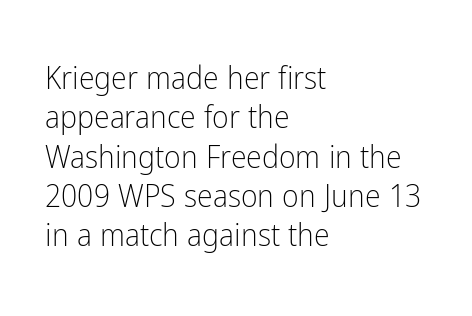
{"serif": "no", "italic": "no", "bold": "no", "weight": "light", "width": "condensed", "stroke_contrast": "low", "x_height": "medium", "monospaced": "no", "underline": "no", "align": "left", "line_spacing_ratio": 1.23, "letter_spacing": "normal", "letter_spacing_em": 0.0, "glyph_px": 32}
